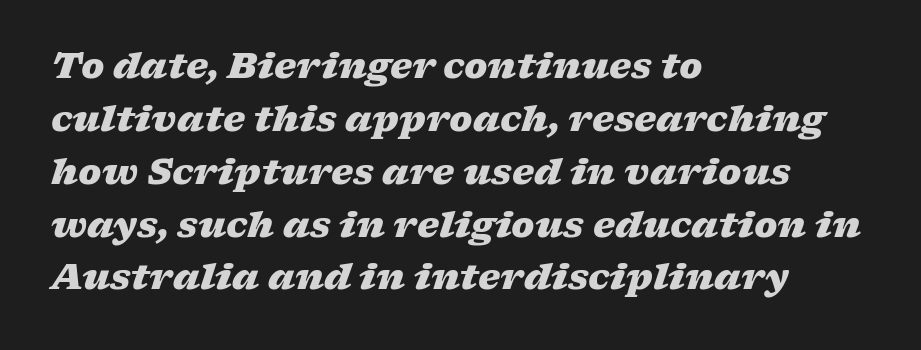
The image shows 35 px heavy, wide type, italic (leaning right); set left-aligned, normal line spacing (1.51x), normal letter spacing, not underlined; low stroke contrast and a medium x-height.
